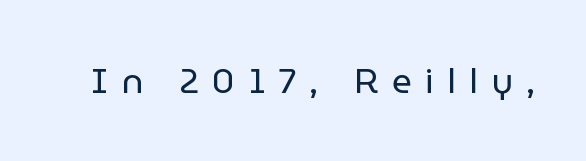
Q: Is the text bold? A: No.
Q: Is the text italic (slanted)? A: No, it is upright.
Q: Is the typeface a serif or a sans-serif typeface? A: Sans-serif.
Q: Is the text underlined? A: No.
Q: Is the spacing between letters normal or unusually wide? A: Unusually wide.
Q: Width (condensed, normal, or wide)? A: Normal.
Q: Stroke contrast? A: Low.
Q: x-height? A: Medium.
Q: Monospaced? A: No.
